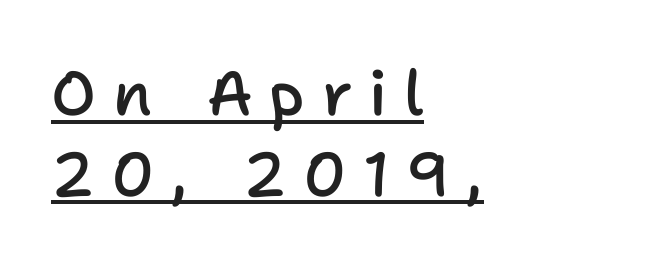
The image shows 62 px semibold sans-serif type, upright; set left-aligned, normal line spacing (1.3x), unusually wide letter spacing (+0.27 em), underlined; low stroke contrast and a medium x-height.
